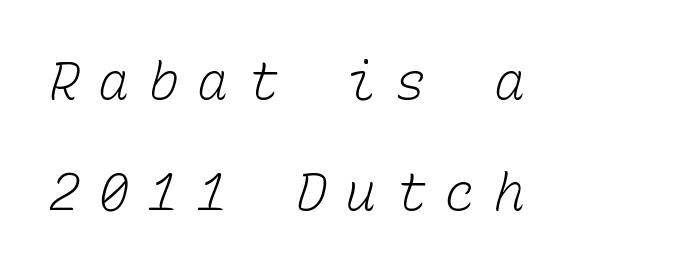
{"bold": "no", "weight": "light", "width": "normal", "stroke_contrast": "low", "x_height": "medium", "monospaced": "yes", "underline": "no", "align": "left", "line_spacing": "loose", "line_spacing_ratio": 2.14, "letter_spacing": "wide", "letter_spacing_em": 0.35, "glyph_px": 52}
